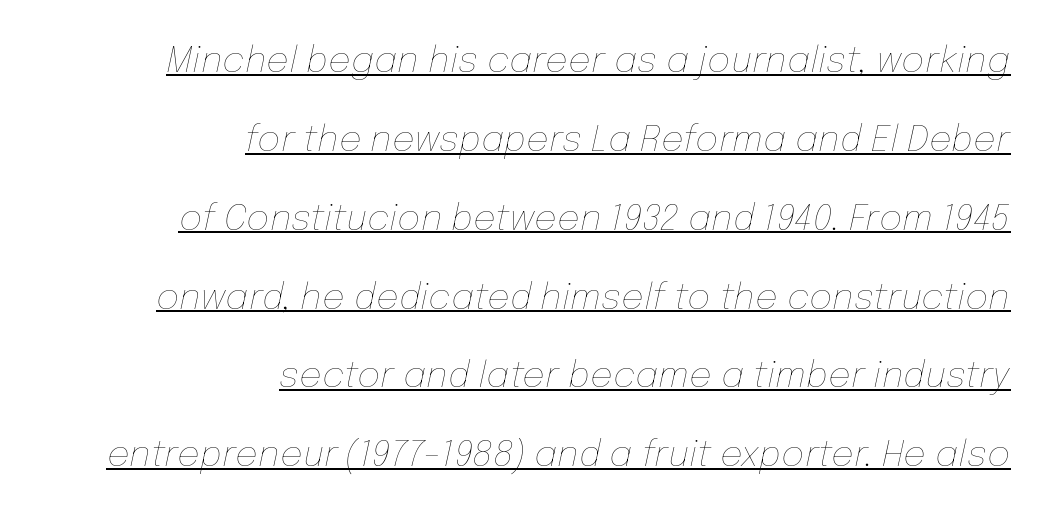
The image shows 36 px thin type, italic (leaning right); set right-aligned, loose line spacing (2.19x), normal letter spacing, underlined; low stroke contrast and a medium x-height.
